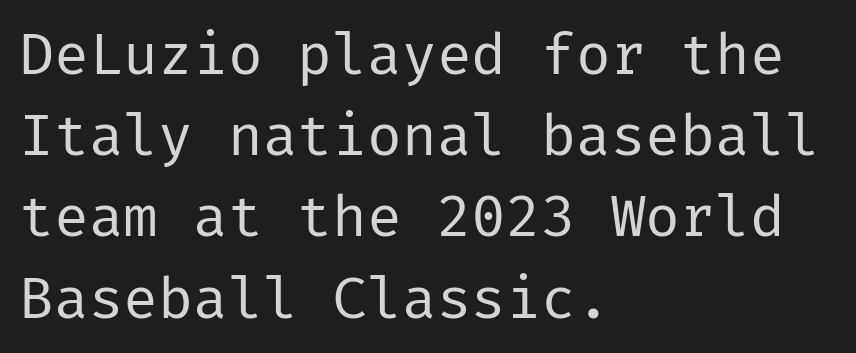
This rendering leaves character spacing at its baseline value. Layout note: lines flush left. Quick note: underline off. Stem width sits at or under what a default text font uses.
